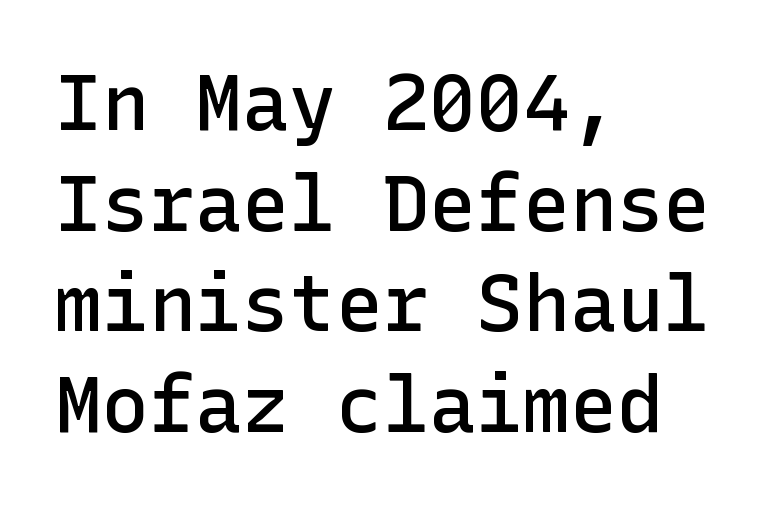
Q: Is the text bold? A: Semi-bold.
Q: Is the text italic (slanted)? A: No, it is upright.
Q: Is the typeface a serif or a sans-serif typeface? A: Sans-serif.
Q: Is the text underlined? A: No.
Q: How is the paragraph aligned? A: Left-aligned.
Q: Is the spacing between letters normal or unusually wide? A: Normal.
Q: Is the spacing between lines tight, normal or loose? A: Normal.
Q: Width (condensed, normal, or wide)? A: Normal.
Q: Stroke contrast? A: Low.
Q: x-height? A: Medium.
